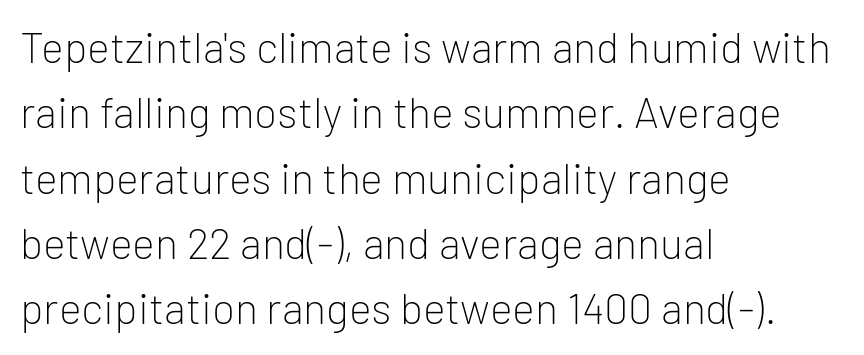
Note: no serifs on the glyphs. The letters sit at their default tracking, neither squeezed nor spread. Is this a heavy cut? Hardly; it is regular or lighter. The designer left line spacing at the default.
